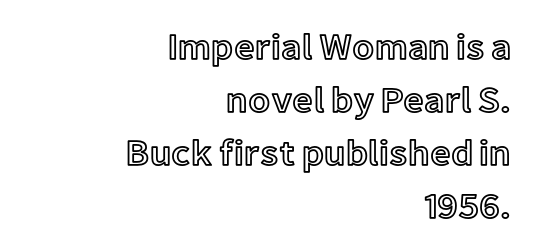
{"italic": "no", "width": "normal", "x_height": "medium", "monospaced": "no", "underline": "no", "align": "right", "line_spacing": "normal", "line_spacing_ratio": 1.47, "letter_spacing": "normal", "letter_spacing_em": 0.0, "glyph_px": 36}
